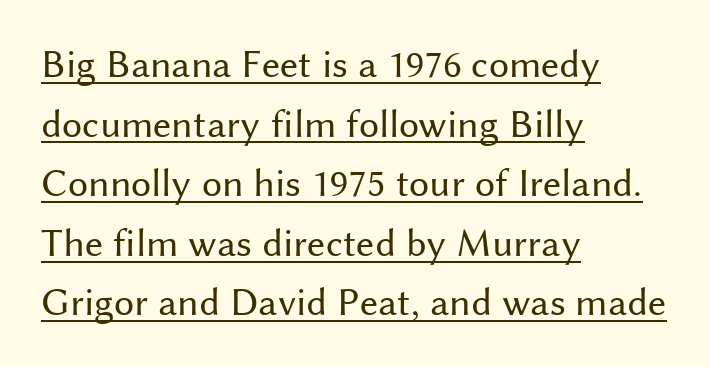
The image shows 40 px regular-weight sans-serif type, upright; set left-aligned, normal line spacing (1.49x), normal letter spacing, underlined; medium stroke contrast and a medium x-height.
